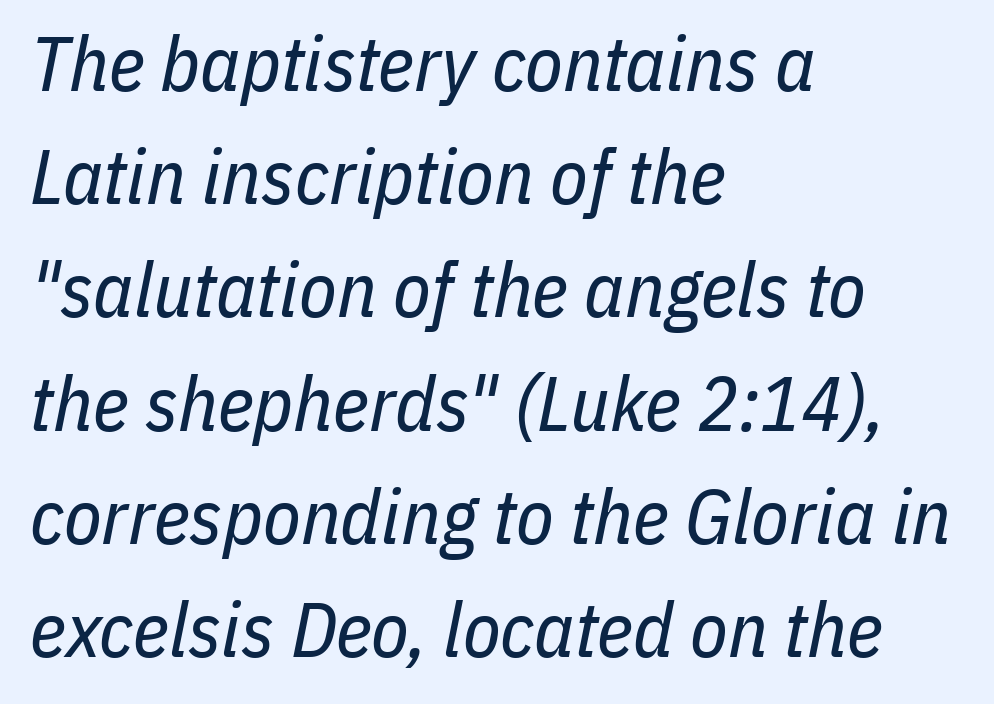
Standard letterfit; no display-style spreading of the glyphs. The string is rendered with underlining switched off. The rendering applies a slant to the glyphs. The letters advance in unequal steps, a hallmark of proportional type. The strokes carry an ordinary text weight at most. The space between consecutive lines is moderate.
